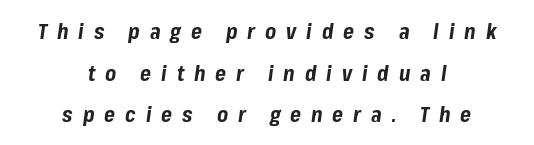
The image shows 21 px bold type, italic (leaning right); set centered, loose line spacing (1.98x), unusually wide letter spacing (+0.47 em), not underlined.
